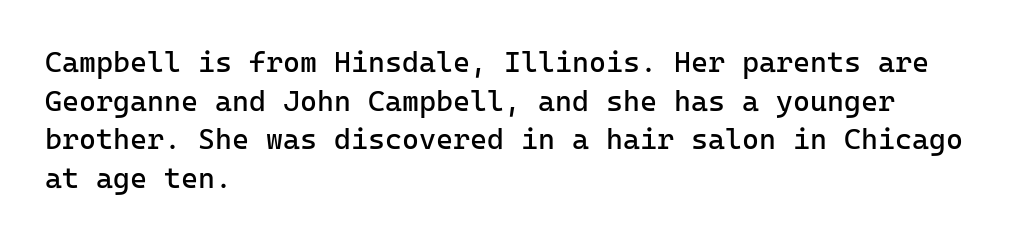
{"serif": "no", "italic": "no", "bold": "no", "weight": "regular", "width": "normal", "stroke_contrast": "low", "x_height": "medium", "monospaced": "yes", "underline": "no", "align": "left", "line_spacing": "normal", "line_spacing_ratio": 1.33, "letter_spacing": "normal", "letter_spacing_em": 0.0, "glyph_px": 29}
